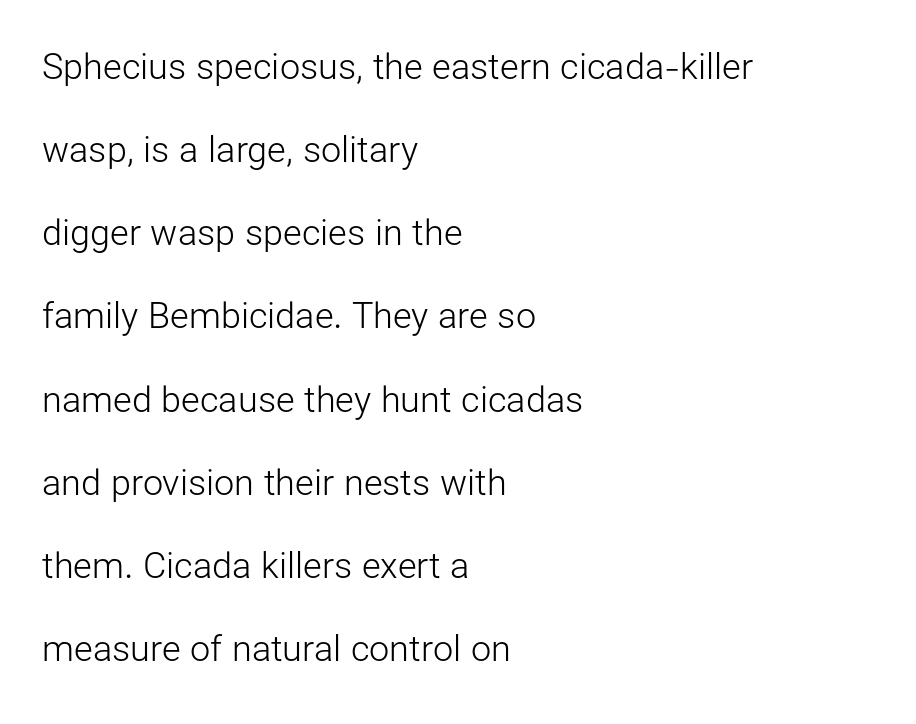
The image shows 36 px light sans-serif type, upright; set left-aligned, loose line spacing (2.31x), normal letter spacing, not underlined; low stroke contrast and a medium x-height.
